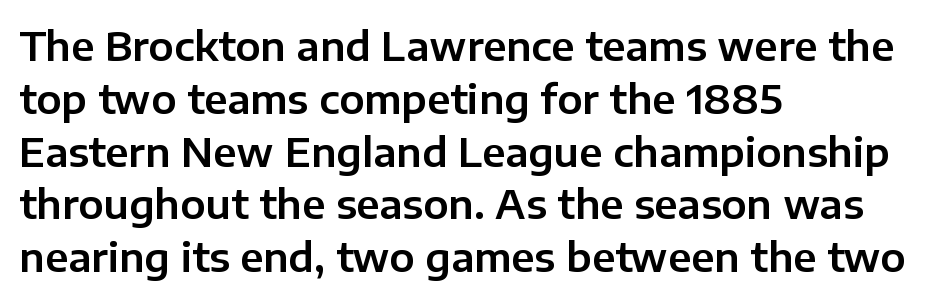
{"serif": "no", "italic": "no", "width": "normal", "stroke_contrast": "low", "x_height": "medium", "monospaced": "no", "underline": "no", "align": "left", "line_spacing": "normal", "line_spacing_ratio": 1.32, "letter_spacing": "normal", "letter_spacing_em": 0.0, "glyph_px": 40}
